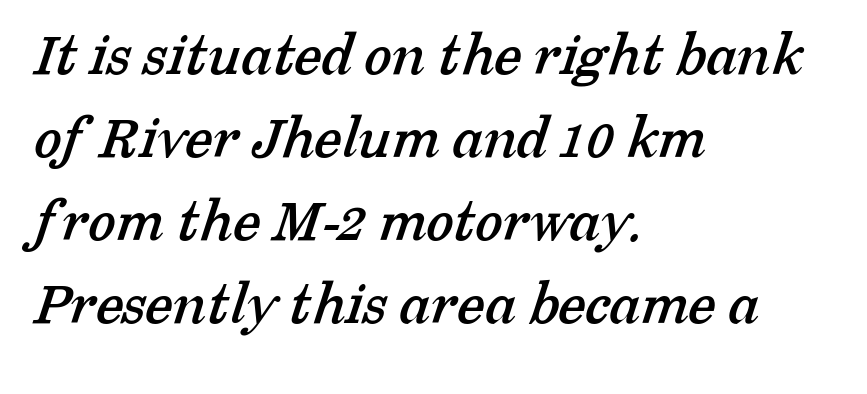
Small tapered or slab feet sit at the stroke ends, so this counts as serif. Default kerning and tracking; the words read as compact shapes. Whoever set this chose a conventional vertical rhythm. Spacing verdict: proportional, widths tailored to each character. Underlining? Definitely not there. The passage is arranged the way most books set body copy — flush left.
